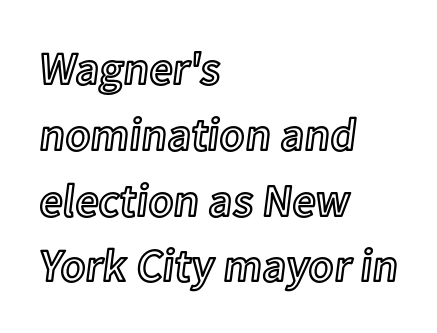
{"width": "normal", "x_height": "medium", "monospaced": "no", "underline": "no", "align": "left", "line_spacing": "normal", "line_spacing_ratio": 1.43, "letter_spacing": "normal", "letter_spacing_em": 0.0, "glyph_px": 46}
